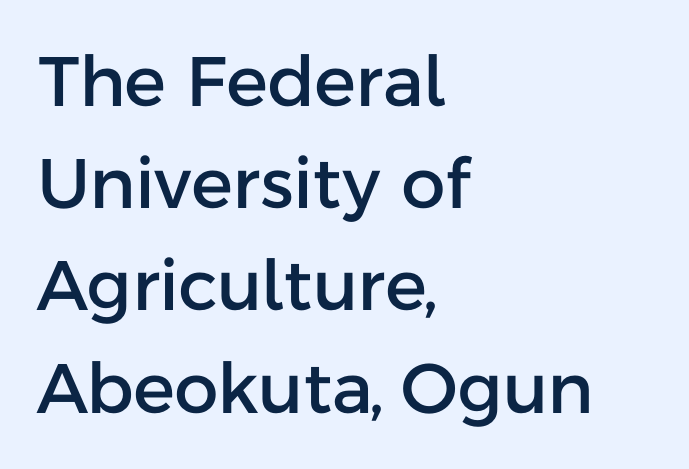
{"serif": "no", "italic": "no", "width": "normal", "stroke_contrast": "low", "x_height": "medium", "monospaced": "no", "underline": "no", "align": "left", "line_spacing": "normal", "line_spacing_ratio": 1.46, "letter_spacing": "normal", "letter_spacing_em": 0.0, "glyph_px": 70}
